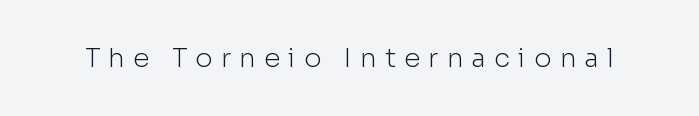
Q: Is the text bold? A: No.
Q: Is the text italic (slanted)? A: No, it is upright.
Q: Is the text underlined? A: No.
Q: Is the spacing between letters normal or unusually wide? A: Unusually wide.
